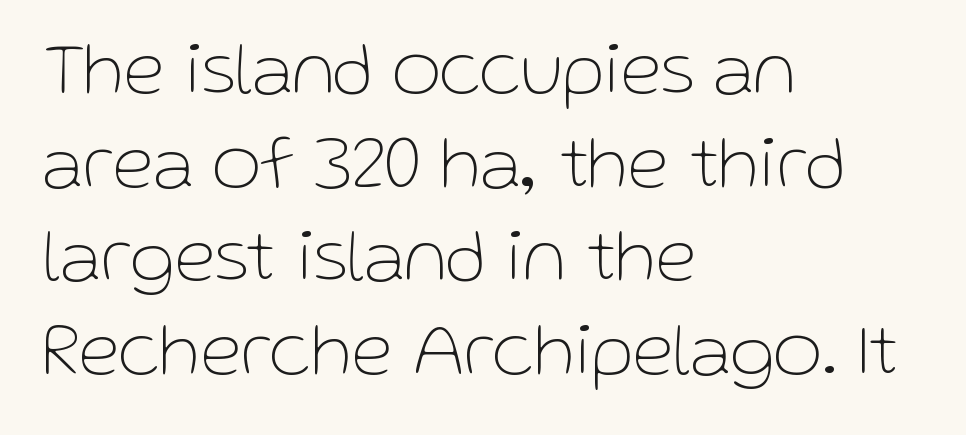
Characters follow at the spacing the type designer built in. Type style note: lacks serifs. Which margin do the lines hug? The left one — the right edge is uneven. The block of text has a typical density, with ordinary space between rows. Compared with a typical body face, this is equally light or lighter still.
